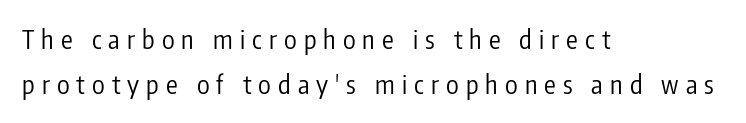
The image shows 26 px text type, upright; set left-aligned, line spacing 1.75x, unusually wide letter spacing (+0.27 em), not underlined.
